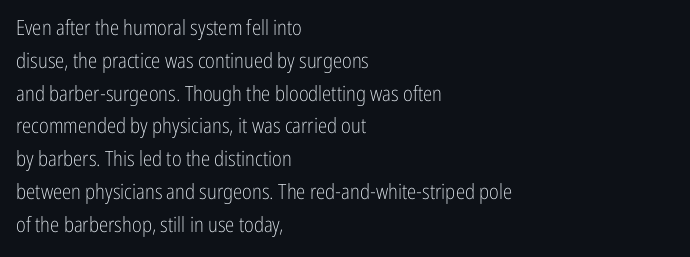
Upright lettering throughout. The rows are spaced the way most documents space them. These lines stack with their left ends in a neat column. The space beneath each line is pristine and unruled. This sample uses plain, unmodified letter spacing. Stem width sits at or under what a default text font uses.
